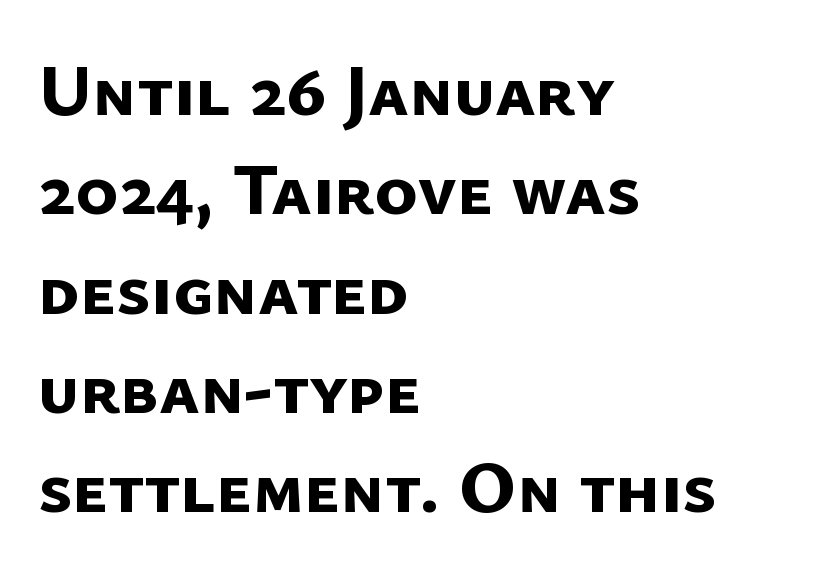
{"serif": "no", "bold": "yes", "weight": "bold", "width": "normal", "stroke_contrast": "low", "x_height": "medium", "monospaced": "no", "underline": "no", "align": "left", "line_spacing": "normal", "line_spacing_ratio": 1.36, "letter_spacing": "normal", "letter_spacing_em": 0.0, "glyph_px": 73}
